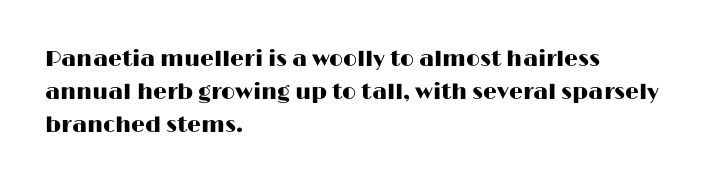
A clean baseline with only descenders dipping below it. Standard letterfit; no display-style spreading of the glyphs. Notice how descenders clear the ascenders below comfortably — that's standard leading. It's the straight-up-and-down kind of type. Does the copy run flush right? No — it runs flush left.
